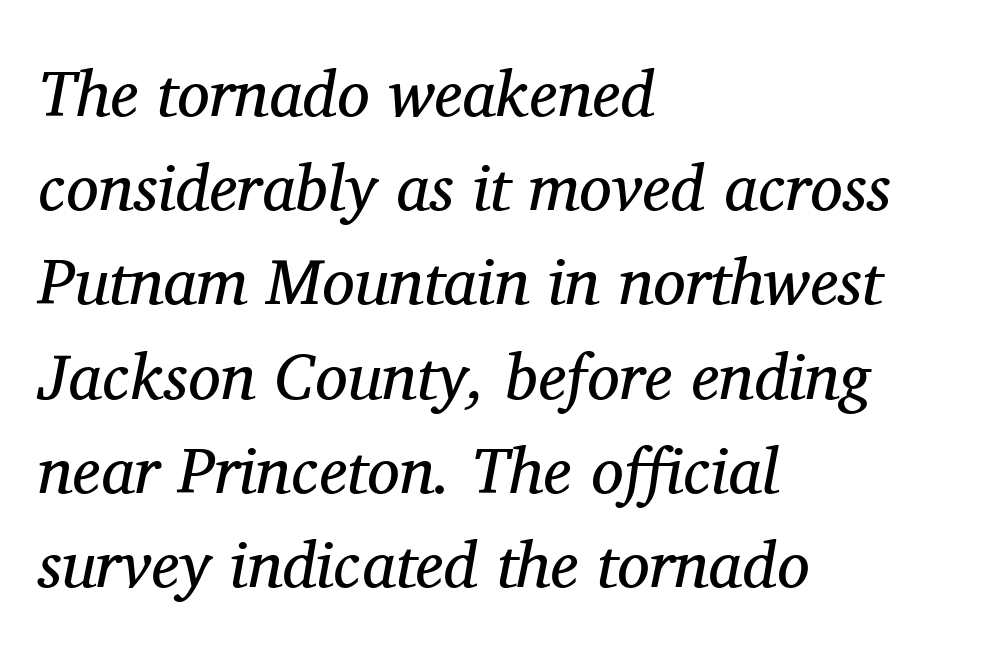
The image shows 65 px regular-weight serif type, italic (leaning right); set left-aligned, normal line spacing (1.45x), normal letter spacing, not underlined; medium stroke contrast and a medium x-height.
